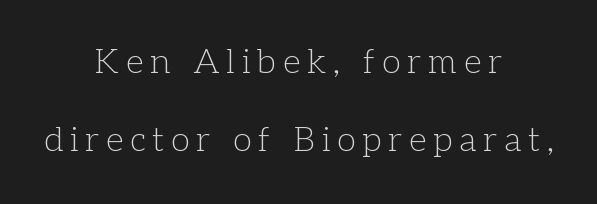
Q: Is the text bold? A: No.
Q: Is the text italic (slanted)? A: No, it is upright.
Q: Is the typeface a serif or a sans-serif typeface? A: Serif.
Q: Is the text underlined? A: No.
Q: How is the paragraph aligned? A: Centered.
Q: Is the spacing between letters normal or unusually wide? A: Unusually wide.
Q: Is the spacing between lines tight, normal or loose? A: Loose.
Q: Width (condensed, normal, or wide)? A: Normal.
Q: Stroke contrast? A: Low.
Q: x-height? A: Medium.
Q: Monospaced? A: No.
